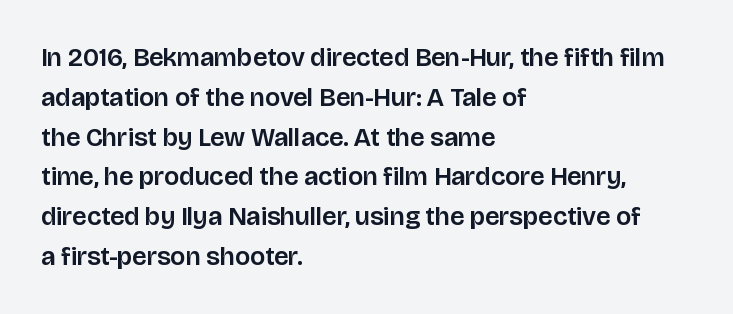
The image shows 26 px text type, upright; set left-aligned, normal line spacing (1.53x), normal letter spacing, not underlined.
